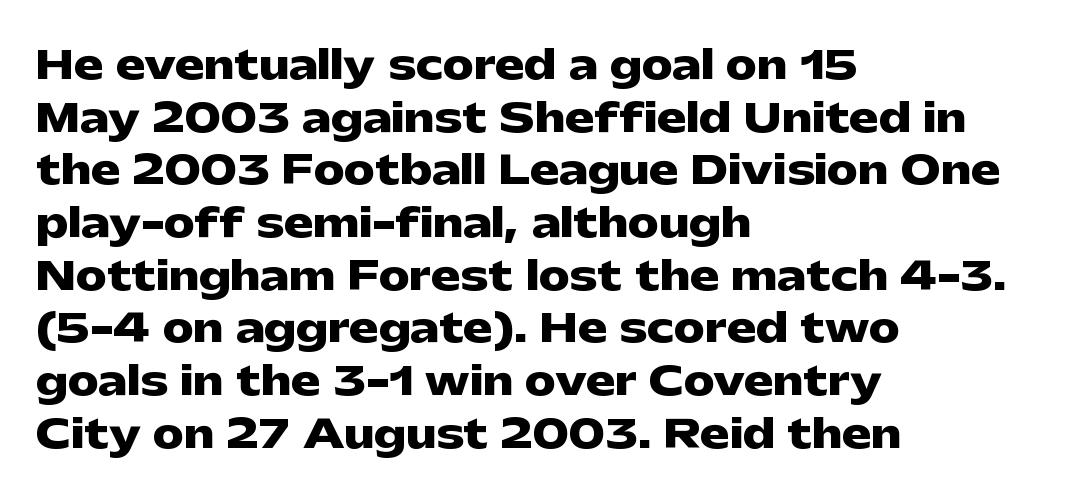
The image shows 39 px heavy, wide sans-serif type, upright; set left-aligned, normal line spacing (1.35x), normal letter spacing, not underlined; low stroke contrast and a medium x-height.
